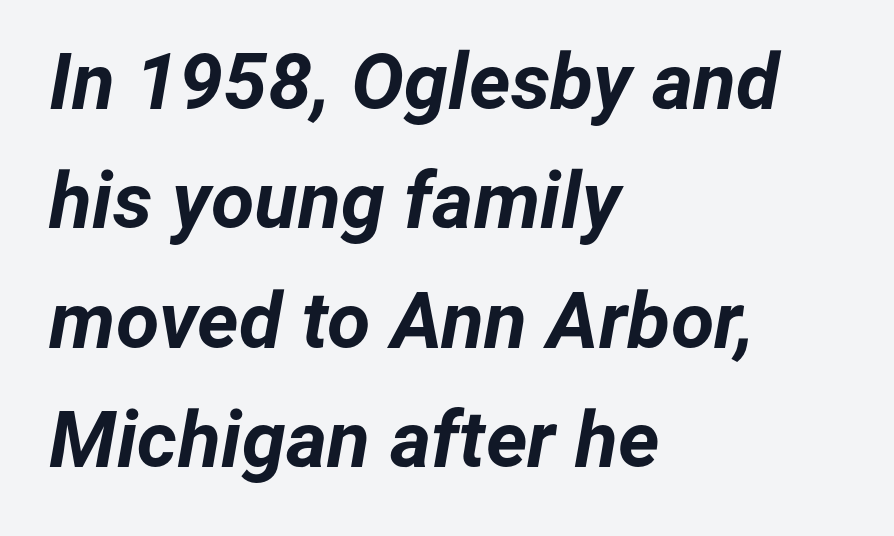
Q: Is the text bold? A: Yes.
Q: Is the text italic (slanted)? A: Yes, it leans right by about 12 degrees.
Q: Is the text underlined? A: No.
Q: How is the paragraph aligned? A: Left-aligned.
Q: Is the spacing between letters normal or unusually wide? A: Normal.
Q: Is the spacing between lines tight, normal or loose? A: Normal.
Q: Width (condensed, normal, or wide)? A: Normal.
Q: Stroke contrast? A: Low.
Q: x-height? A: Medium.
Q: Monospaced? A: No.
